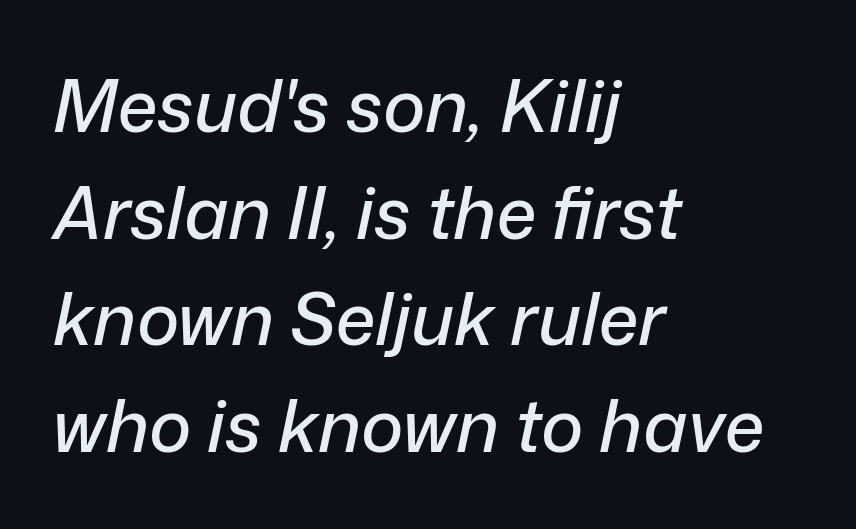
Q: Is the text italic (slanted)? A: Yes, it leans right by about 12 degrees.
Q: Is the text underlined? A: No.
Q: How is the paragraph aligned? A: Left-aligned.
Q: Is the spacing between letters normal or unusually wide? A: Normal.
Q: Is the spacing between lines tight, normal or loose? A: Normal.
Q: Width (condensed, normal, or wide)? A: Normal.
Q: Stroke contrast? A: Low.
Q: x-height? A: Medium.
Q: Monospaced? A: No.
